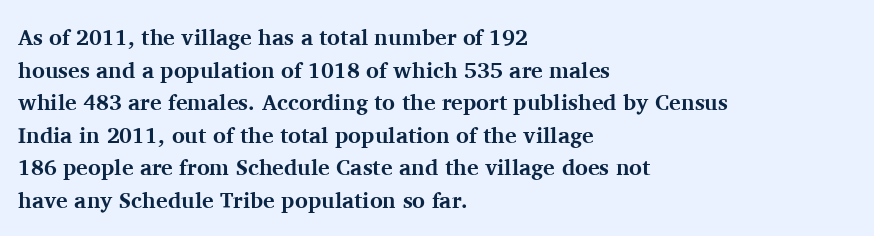
Q: Is the text bold? A: Yes.
Q: Is the text italic (slanted)? A: No, it is upright.
Q: Is the text underlined? A: No.
Q: How is the paragraph aligned? A: Left-aligned.
Q: Is the spacing between letters normal or unusually wide? A: Normal.
Q: Is the spacing between lines tight, normal or loose? A: Normal.
